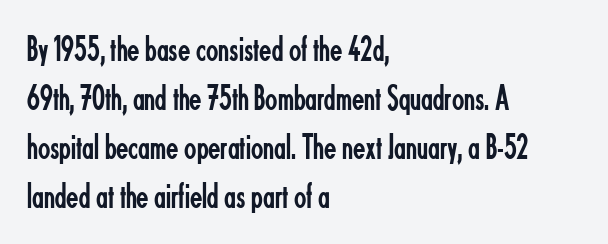
The ragged edge is on the right, which tells us the setting is flush left. The axis of the letterforms is exactly vertical. No chunkiness to these letters — they're not bold. Lines of text with bare space underneath. Reading down the column, the eye jumps a familiar distance to each next line.
